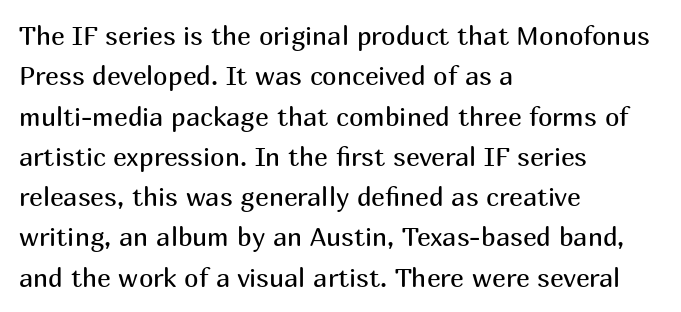
Q: Is the text bold? A: No.
Q: Is the text italic (slanted)? A: No, it is upright.
Q: Is the text underlined? A: No.
Q: How is the paragraph aligned? A: Left-aligned.
Q: Is the spacing between letters normal or unusually wide? A: Normal.
Q: Is the spacing between lines tight, normal or loose? A: Normal.
